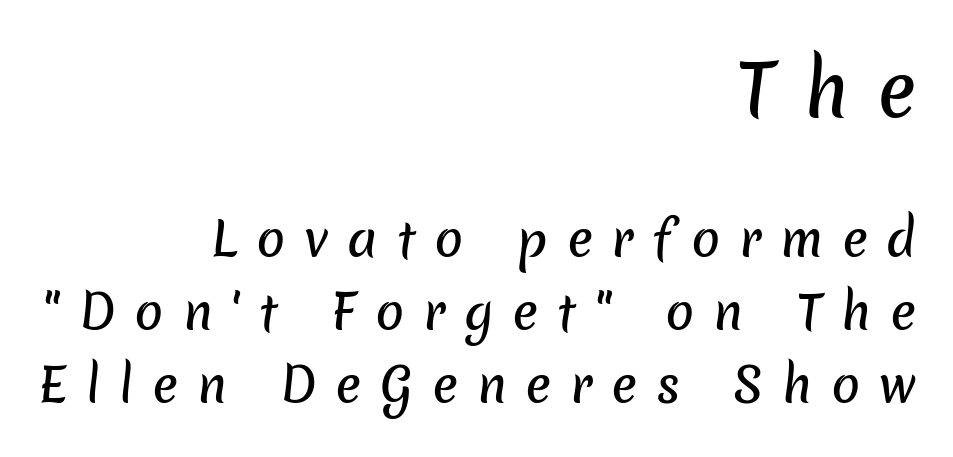
{"serif": "no", "width": "normal", "stroke_contrast": "low", "x_height": "medium", "monospaced": "no", "underline": "no", "align": "right", "line_spacing": "normal", "line_spacing_ratio": 1.52, "letter_spacing": "wide", "letter_spacing_em": 0.39, "larger_block": "first", "size_ratio": 1.5, "glyph_px": 72}
